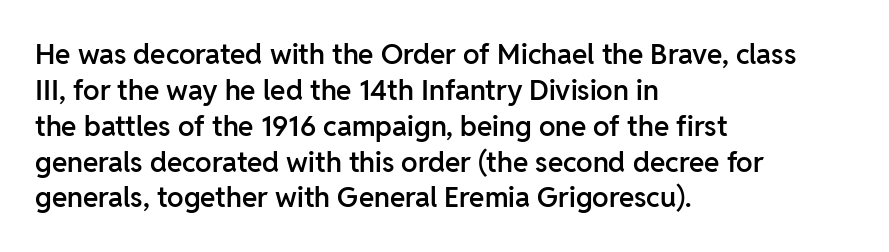
Observe the absence of serifs on each vertical stroke in this sample. The foot of each line stays bare and open. What weight is shown? A semibold, between regular and bold. Line spacing here is normal.
